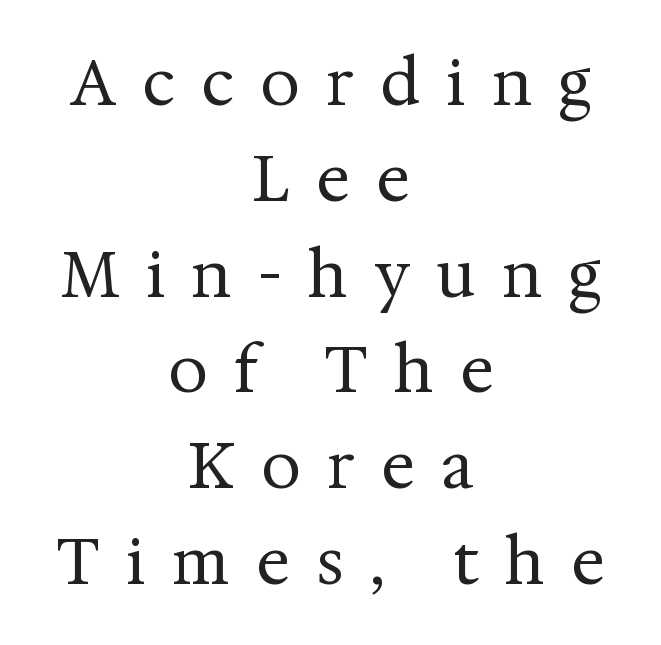
Q: Is the text bold? A: No.
Q: Is the text italic (slanted)? A: No, it is upright.
Q: Is the typeface a serif or a sans-serif typeface? A: Serif.
Q: Is the text underlined? A: No.
Q: How is the paragraph aligned? A: Centered.
Q: Is the spacing between letters normal or unusually wide? A: Unusually wide.
Q: Is the spacing between lines tight, normal or loose? A: Normal.
Q: Width (condensed, normal, or wide)? A: Normal.
Q: Stroke contrast? A: Medium.
Q: x-height? A: Medium.
Q: Monospaced? A: No.
